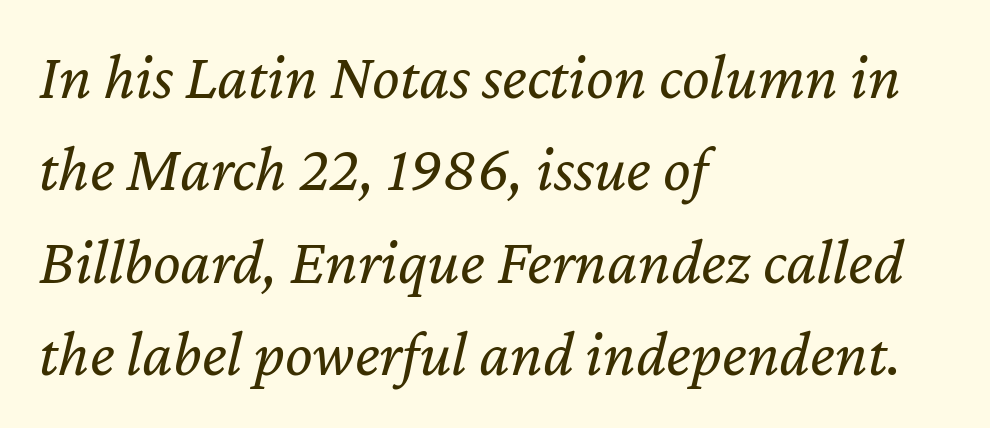
{"italic": "yes", "lean": "right", "slant_degrees": 12, "bold": "no", "weight": "regular", "width": "normal", "stroke_contrast": "low", "x_height": "medium", "monospaced": "no", "underline": "no", "align": "left", "line_spacing": "normal", "line_spacing_ratio": 1.42, "letter_spacing": "normal", "letter_spacing_em": 0.0, "glyph_px": 65}
